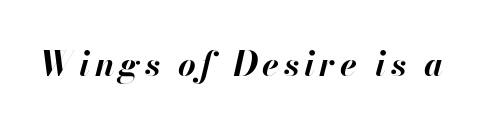
{"italic": "yes", "lean": "right", "slant_degrees": 13, "bold": "yes", "weight": "bold", "width": "normal", "stroke_contrast": "high", "x_height": "small", "monospaced": "no", "underline": "no", "glyph_px": 34}
